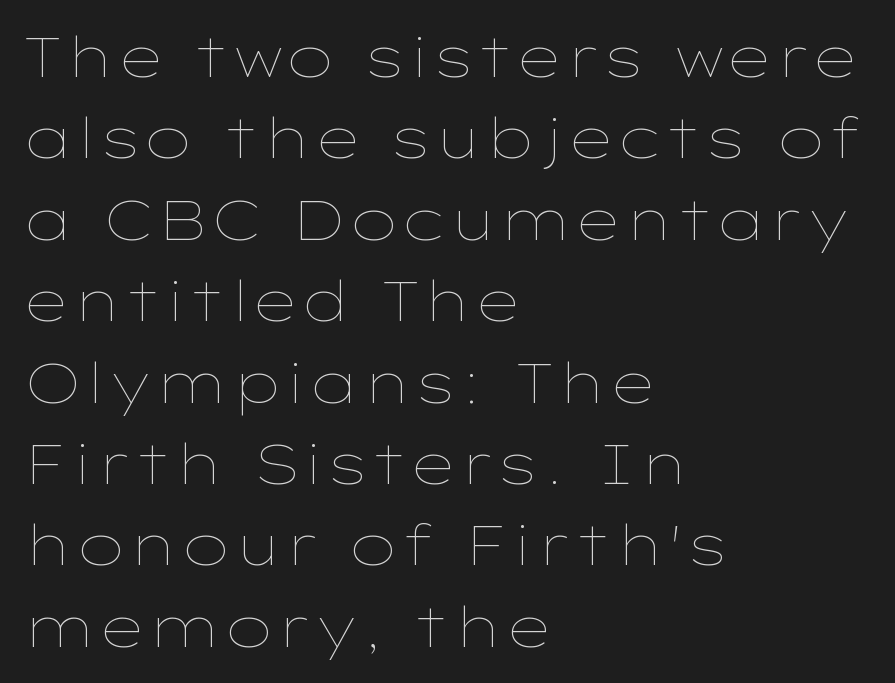
{"italic": "no", "bold": "no", "weight": "thin", "width": "wide", "stroke_contrast": "low", "x_height": "medium", "monospaced": "no", "underline": "no", "align": "left", "line_spacing": "normal", "line_spacing_ratio": 1.48, "letter_spacing": "normal", "letter_spacing_em": 0.0, "glyph_px": 55}
